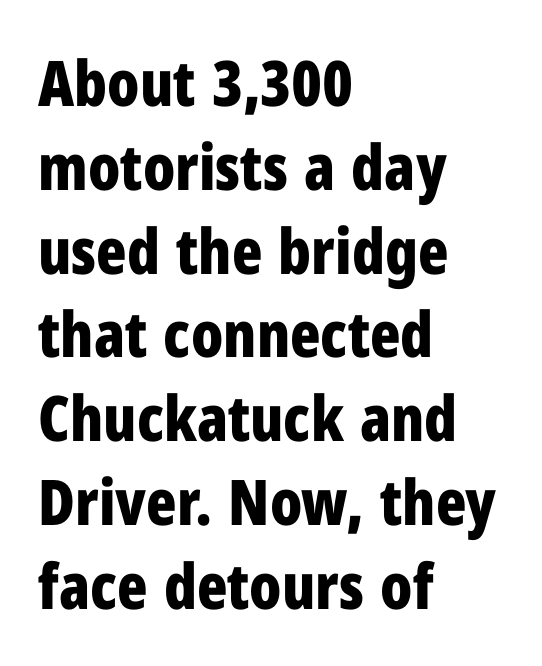
Q: Is the text bold? A: Yes.
Q: Is the text italic (slanted)? A: No, it is upright.
Q: Is the typeface a serif or a sans-serif typeface? A: Sans-serif.
Q: Is the text underlined? A: No.
Q: How is the paragraph aligned? A: Left-aligned.
Q: Is the spacing between letters normal or unusually wide? A: Normal.
Q: Is the spacing between lines tight, normal or loose? A: Normal.
Q: Width (condensed, normal, or wide)? A: Condensed.
Q: Stroke contrast? A: Low.
Q: x-height? A: Medium.
Q: Monospaced? A: No.
